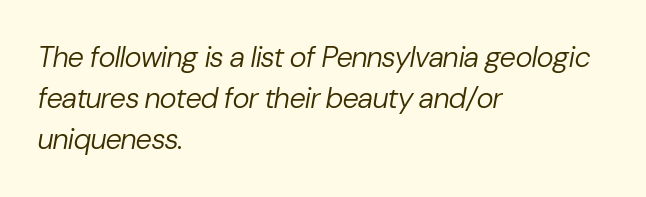
The image shows 29 px regular-weight type, italic (leaning right); set left-aligned, normal line spacing (1.42x), normal letter spacing, not underlined; low stroke contrast and a medium x-height.
